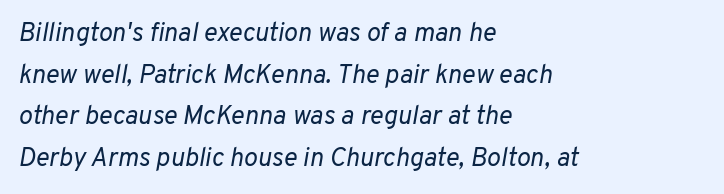
Slant detected: the letters are inclined. Letter spacing: default. The block of text has a typical density, with ordinary space between rows. No letter is thick-stroked: the sample isn't bold.
